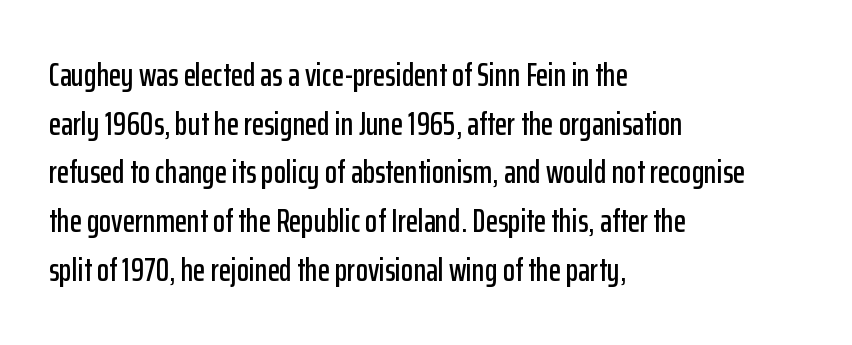
The image shows 32 px condensed sans-serif type, upright; set left-aligned, normal line spacing (1.52x), normal letter spacing, not underlined; low stroke contrast and a medium x-height.
